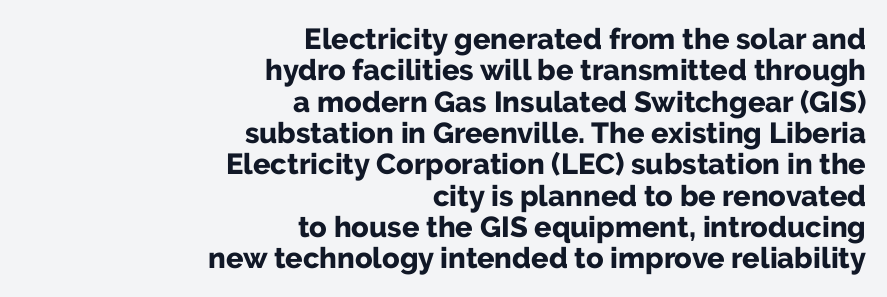
{"serif": "no", "italic": "no", "bold": "yes", "weight": "bold", "width": "normal", "stroke_contrast": "low", "x_height": "medium", "monospaced": "no", "underline": "no", "align": "right", "line_spacing": "tight", "line_spacing_ratio": 1.08, "letter_spacing": "normal", "letter_spacing_em": 0.0, "glyph_px": 29}
